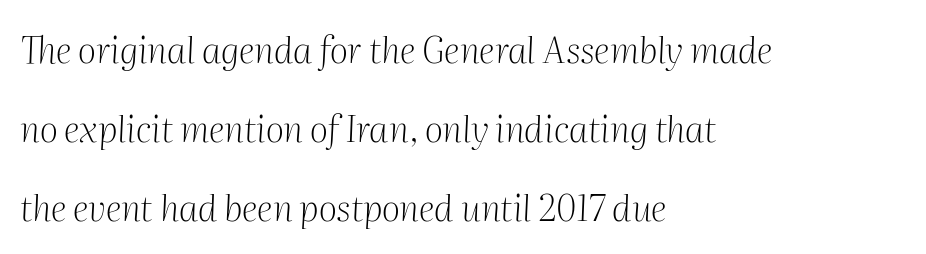
This sample uses an oblique cut, with every glyph tilted off the vertical. What's the leading like? Stretched, with rows far apart. Clear beneath every line of the passage. In CSS terms this would be text-align: left. Varying glyph widths throughout — classic text-font behaviour.
